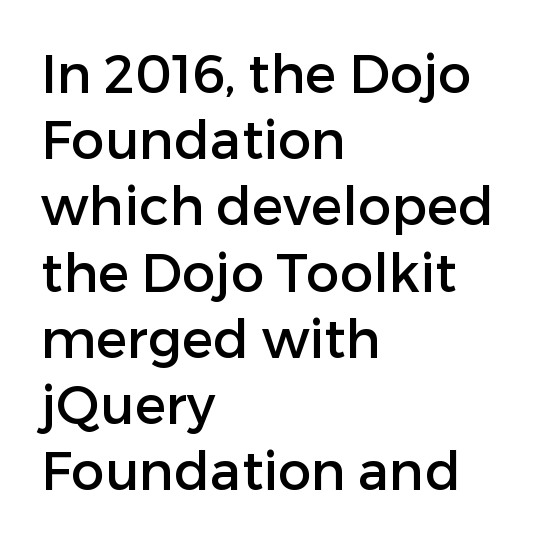
Q: Is the text italic (slanted)? A: No, it is upright.
Q: Is the typeface a serif or a sans-serif typeface? A: Sans-serif.
Q: Is the text underlined? A: No.
Q: How is the paragraph aligned? A: Left-aligned.
Q: Is the spacing between letters normal or unusually wide? A: Normal.
Q: Is the spacing between lines tight, normal or loose? A: Normal.
Q: Width (condensed, normal, or wide)? A: Normal.
Q: Stroke contrast? A: Low.
Q: x-height? A: Medium.
Q: Monospaced? A: No.
